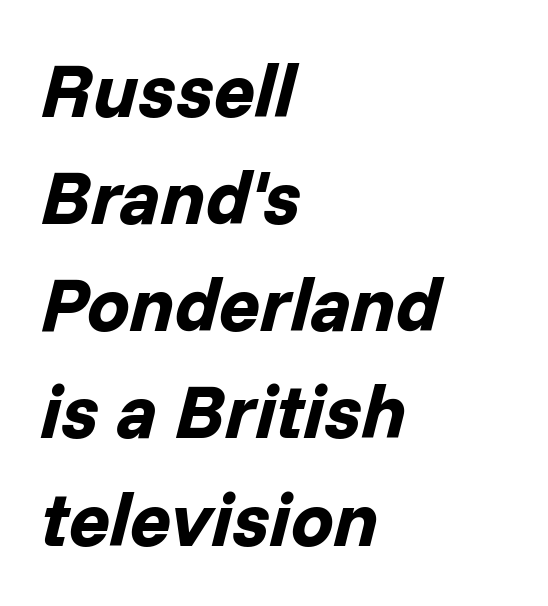
The image shows 76 px bold type, italic (leaning right); set left-aligned, normal line spacing (1.41x), normal letter spacing, not underlined; low stroke contrast and a medium x-height.
